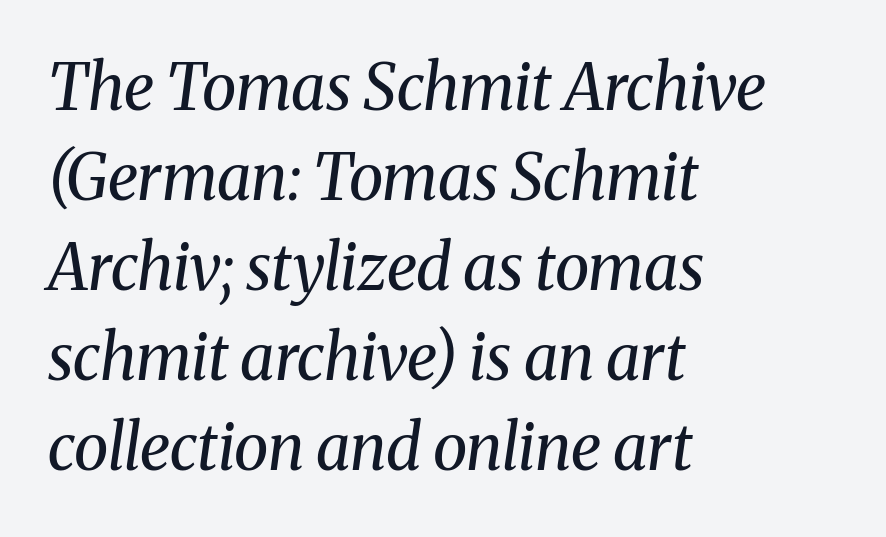
Q: Is the text bold? A: No.
Q: Is the text italic (slanted)? A: Yes, it leans right by about 8 degrees.
Q: Is the typeface a serif or a sans-serif typeface? A: Serif.
Q: Is the text underlined? A: No.
Q: How is the paragraph aligned? A: Left-aligned.
Q: Is the spacing between letters normal or unusually wide? A: Normal.
Q: Is the spacing between lines tight, normal or loose? A: Normal.
Q: Width (condensed, normal, or wide)? A: Normal.
Q: Stroke contrast? A: Medium.
Q: x-height? A: Medium.
Q: Monospaced? A: No.
